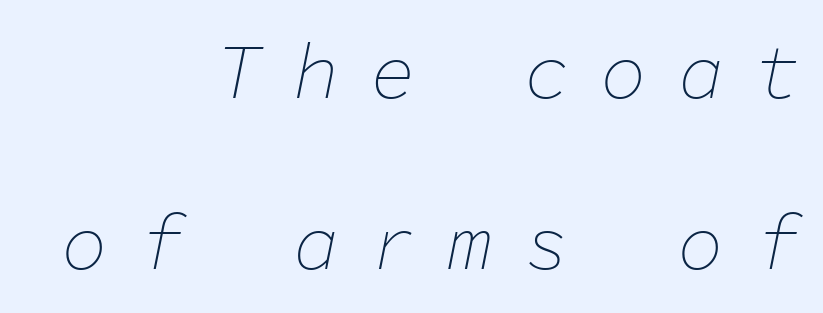
The image shows 77 px thin type, italic (leaning right), monospaced; set right-aligned, loose line spacing (2.22x), unusually wide letter spacing (+0.4 em), not underlined; low stroke contrast and a medium x-height.
